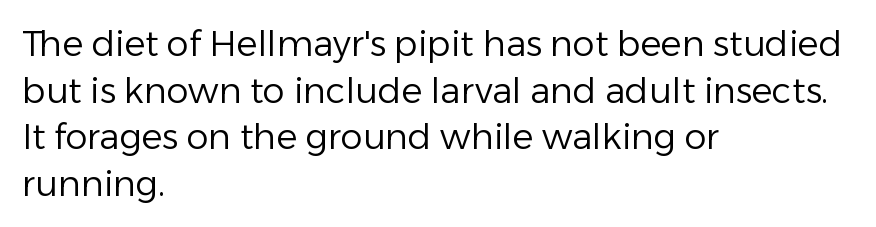
Q: Is the text bold? A: No.
Q: Is the text italic (slanted)? A: No, it is upright.
Q: Is the typeface a serif or a sans-serif typeface? A: Sans-serif.
Q: Is the text underlined? A: No.
Q: How is the paragraph aligned? A: Left-aligned.
Q: Is the spacing between letters normal or unusually wide? A: Normal.
Q: Is the spacing between lines tight, normal or loose? A: Normal.
Q: Width (condensed, normal, or wide)? A: Normal.
Q: Stroke contrast? A: Low.
Q: x-height? A: Medium.
Q: Monospaced? A: No.
